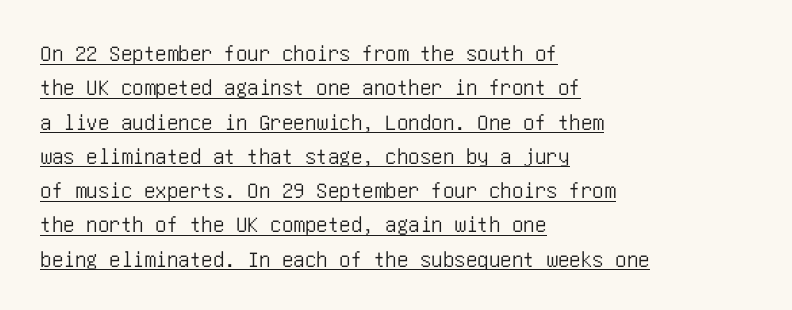
Q: Is the text italic (slanted)? A: No, it is upright.
Q: Is the text underlined? A: Yes.
Q: How is the paragraph aligned? A: Left-aligned.
Q: Is the spacing between letters normal or unusually wide? A: Normal.
Q: Is the spacing between lines tight, normal or loose? A: Normal.
